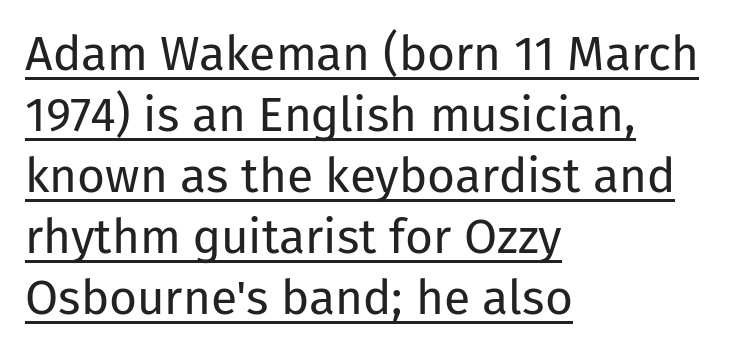
Q: Is the text bold? A: No.
Q: Is the text italic (slanted)? A: No, it is upright.
Q: Is the typeface a serif or a sans-serif typeface? A: Sans-serif.
Q: Is the text underlined? A: Yes.
Q: How is the paragraph aligned? A: Left-aligned.
Q: Is the spacing between letters normal or unusually wide? A: Normal.
Q: Is the spacing between lines tight, normal or loose? A: Normal.
Q: Width (condensed, normal, or wide)? A: Normal.
Q: Stroke contrast? A: Low.
Q: x-height? A: Medium.
Q: Monospaced? A: No.
